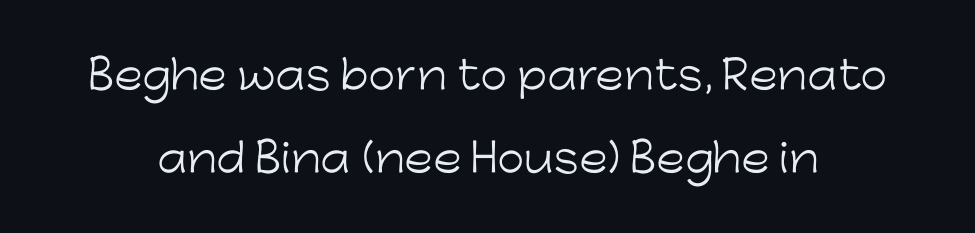
Q: Is the text bold? A: No.
Q: Is the text italic (slanted)? A: No, it is upright.
Q: Is the typeface a serif or a sans-serif typeface? A: Sans-serif.
Q: Is the text underlined? A: No.
Q: Is the spacing between letters normal or unusually wide? A: Normal.
Q: Is the spacing between lines tight, normal or loose? A: Loose.
Q: Width (condensed, normal, or wide)? A: Normal.
Q: Stroke contrast? A: Low.
Q: x-height? A: Medium.
Q: Monospaced? A: No.
